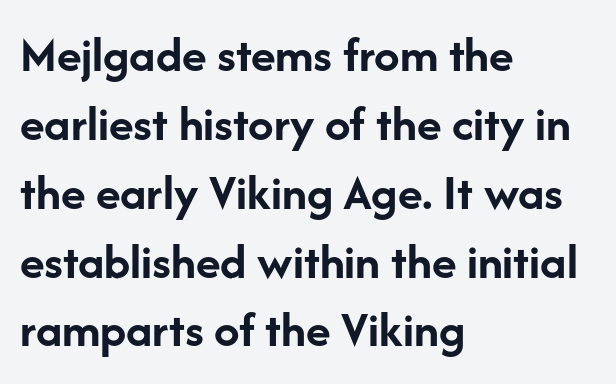
The rag falls on the right side of this text block. A normal amount of white space separates one row of letters from the next. The face used here is proportionally spaced, like ordinary book or web type. Chunky letters — that's bold for sure. Honestly, the letter spacing is just normal — you wouldn't notice it.
